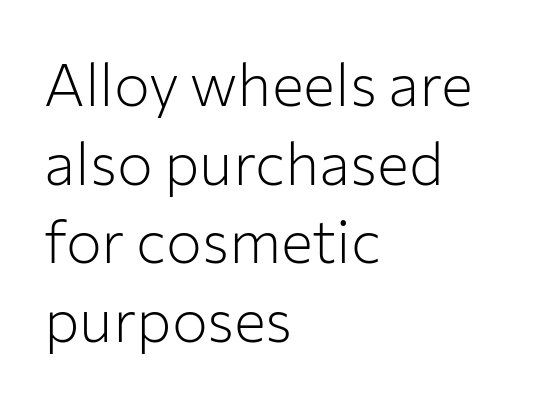
The image shows 60 px light sans-serif type, upright; set left-aligned, normal line spacing (1.31x), normal letter spacing, not underlined; low stroke contrast and a medium x-height.
